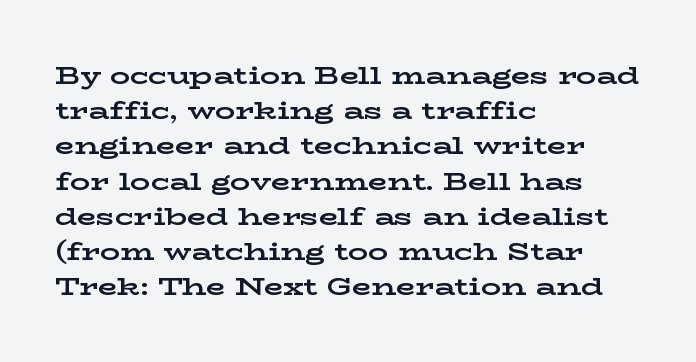
The image shows 25 px bold type, upright; set left-aligned, normal line spacing (1.41x), normal letter spacing, not underlined.
